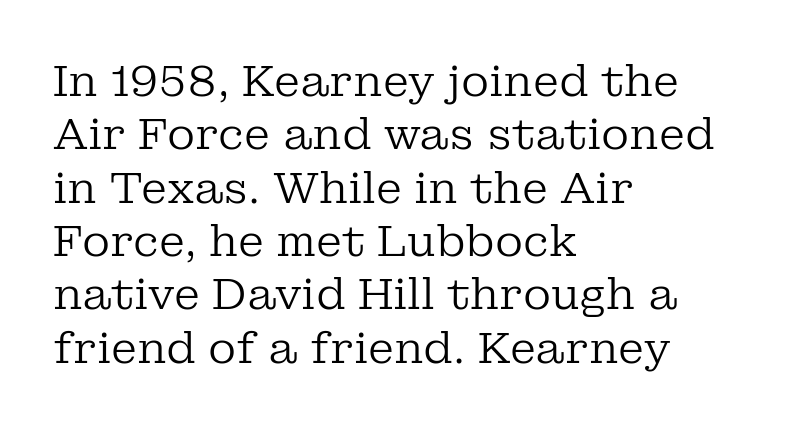
{"serif": "yes", "italic": "no", "bold": "no", "weight": "regular", "width": "normal", "stroke_contrast": "low", "x_height": "medium", "monospaced": "no", "underline": "no", "align": "left", "line_spacing_ratio": 1.24, "letter_spacing": "normal", "letter_spacing_em": 0.0, "glyph_px": 43}
